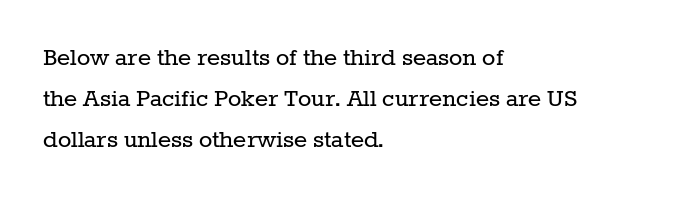
The image shows 28 px regular-weight serif type, upright; set left-aligned, normal line spacing (1.47x), normal letter spacing, not underlined; low stroke contrast and a medium x-height.
